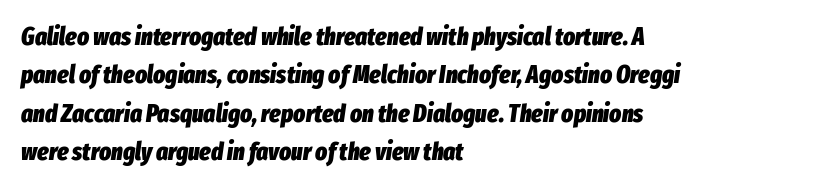
Nobody drew a line under any word here. The glyphs have the mass of a bold cut. The paragraph shown leans on its left margin. Each new line begins a customary step beneath the previous one. Tracking value appears to be zero — textbook default spacing. It's the slanting kind of type.
